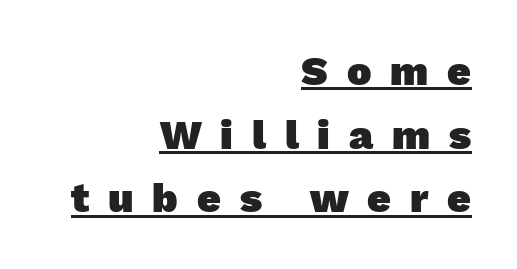
The image shows 41 px heavy sans-serif type; set right-aligned, normal line spacing (1.55x), unusually wide letter spacing (+0.46 em), underlined; low stroke contrast and a medium x-height.
